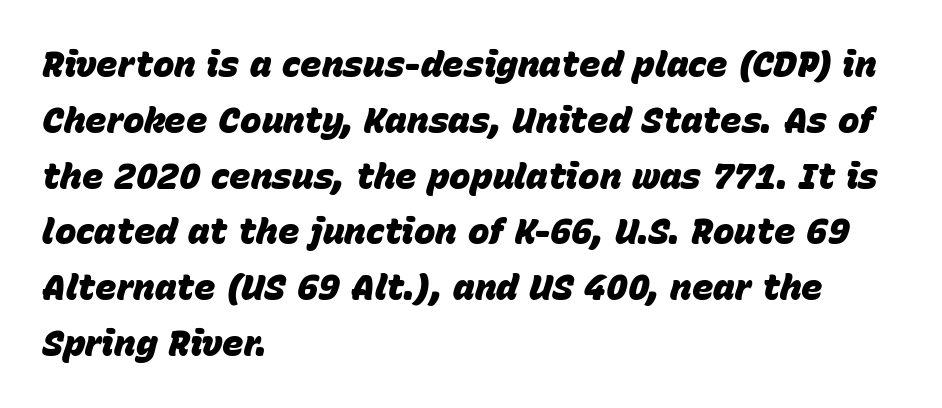
The image shows 36 px heavy type, italic (leaning right); set left-aligned, normal line spacing (1.55x), normal letter spacing, not underlined; low stroke contrast and a large x-height.
